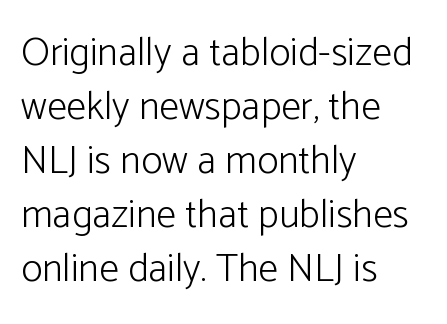
Q: Is the text bold? A: No.
Q: Is the text italic (slanted)? A: No, it is upright.
Q: Is the typeface a serif or a sans-serif typeface? A: Sans-serif.
Q: Is the text underlined? A: No.
Q: How is the paragraph aligned? A: Left-aligned.
Q: Is the spacing between letters normal or unusually wide? A: Normal.
Q: Is the spacing between lines tight, normal or loose? A: Normal.
Q: Width (condensed, normal, or wide)? A: Normal.
Q: Stroke contrast? A: Low.
Q: x-height? A: Medium.
Q: Monospaced? A: No.
